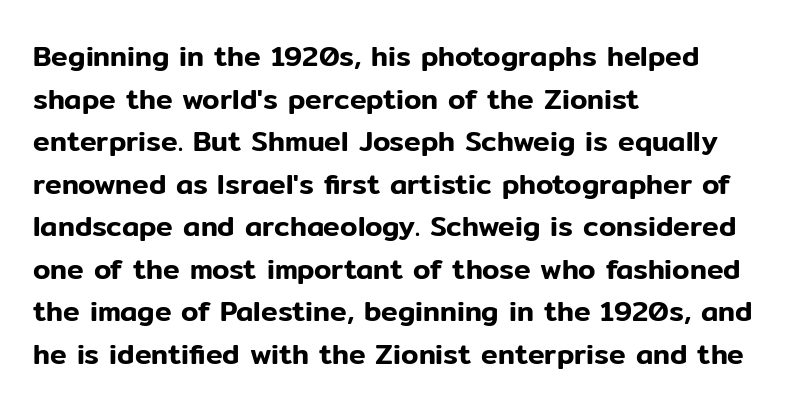
Think of a printed novel: that variable character pitch is what you see here. A typesetter would label this face a sans. The paragraph has a hard left edge and a soft right edge. The font's upright variant was chosen for this text. Inter-character spacing is left at the font's built-in metrics.
